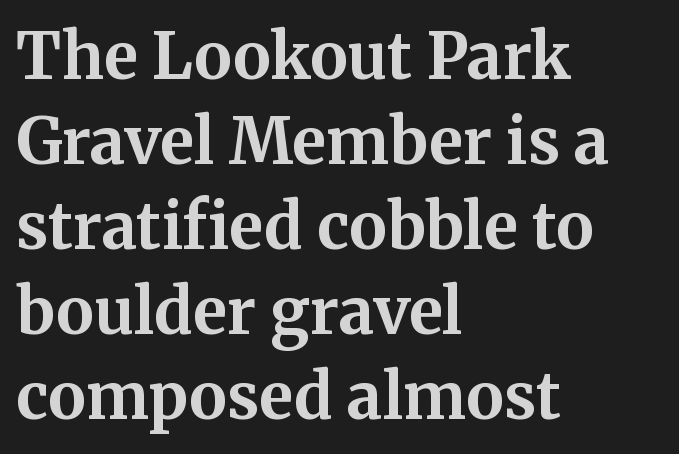
Q: Is the text bold? A: Yes.
Q: Is the text italic (slanted)? A: No, it is upright.
Q: Is the typeface a serif or a sans-serif typeface? A: Serif.
Q: Is the text underlined? A: No.
Q: How is the paragraph aligned? A: Left-aligned.
Q: Is the spacing between letters normal or unusually wide? A: Normal.
Q: Is the spacing between lines tight, normal or loose? A: Normal.
Q: Width (condensed, normal, or wide)? A: Normal.
Q: Stroke contrast? A: Medium.
Q: x-height? A: Medium.
Q: Monospaced? A: No.
